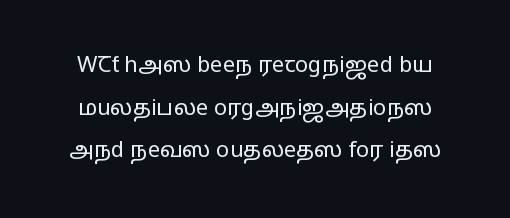
The image shows 22 px text type, upright; set loose line spacing (1.94x), normal letter spacing, not underlined.
